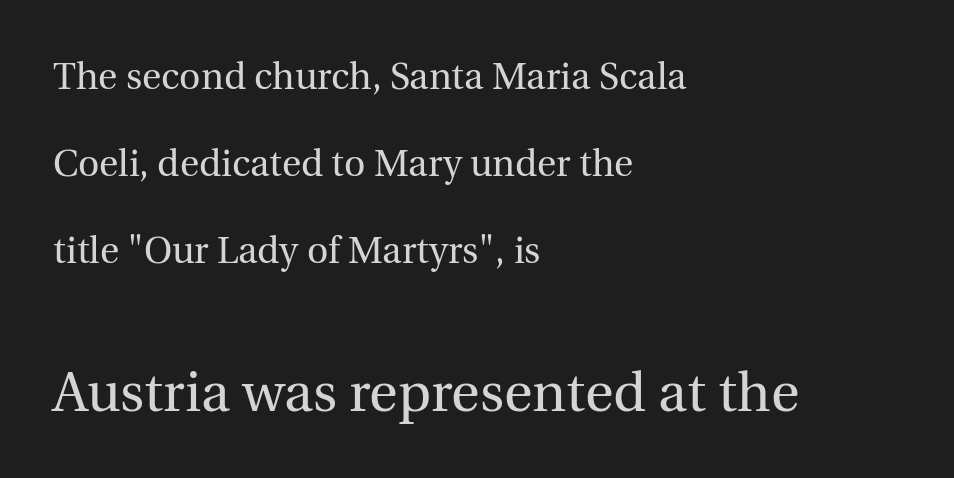
The image shows 55 px regular-weight serif type, upright; set left-aligned, loose line spacing (2.35x), normal letter spacing, not underlined; the second (bottom) block is 1.49x larger; a medium x-height.
